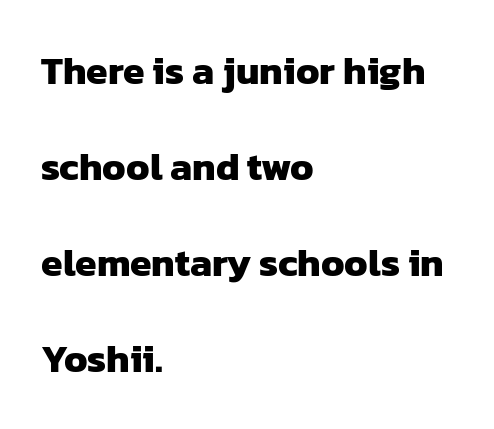
The image shows 39 px heavy sans-serif type; set left-aligned, loose line spacing (2.46x), normal letter spacing, not underlined; low stroke contrast and a medium x-height.
